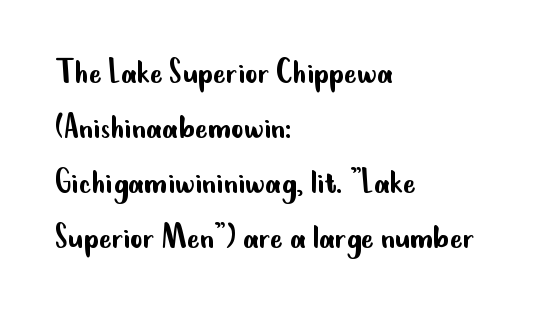
This sample uses a sans-serif face. The glyphs are unaccompanied by any horizontal stroke below them. Evenly set lines give the paragraph a standard silhouette. Line starts are locked; line ends wander. The letterforms sit shoulder to shoulder at normal distance. Summary of weight: not heavy and not bold.
